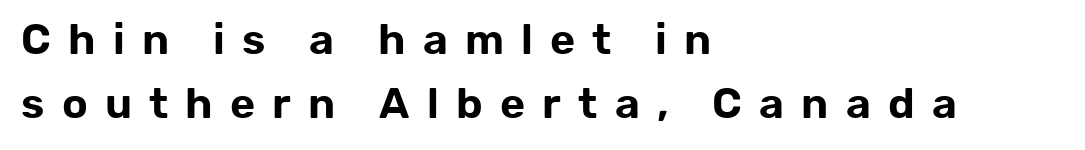
The image shows 43 px sans-serif type, upright; set left-aligned, normal line spacing (1.49x), unusually wide letter spacing (+0.4 em), not underlined; low stroke contrast and a medium x-height.
